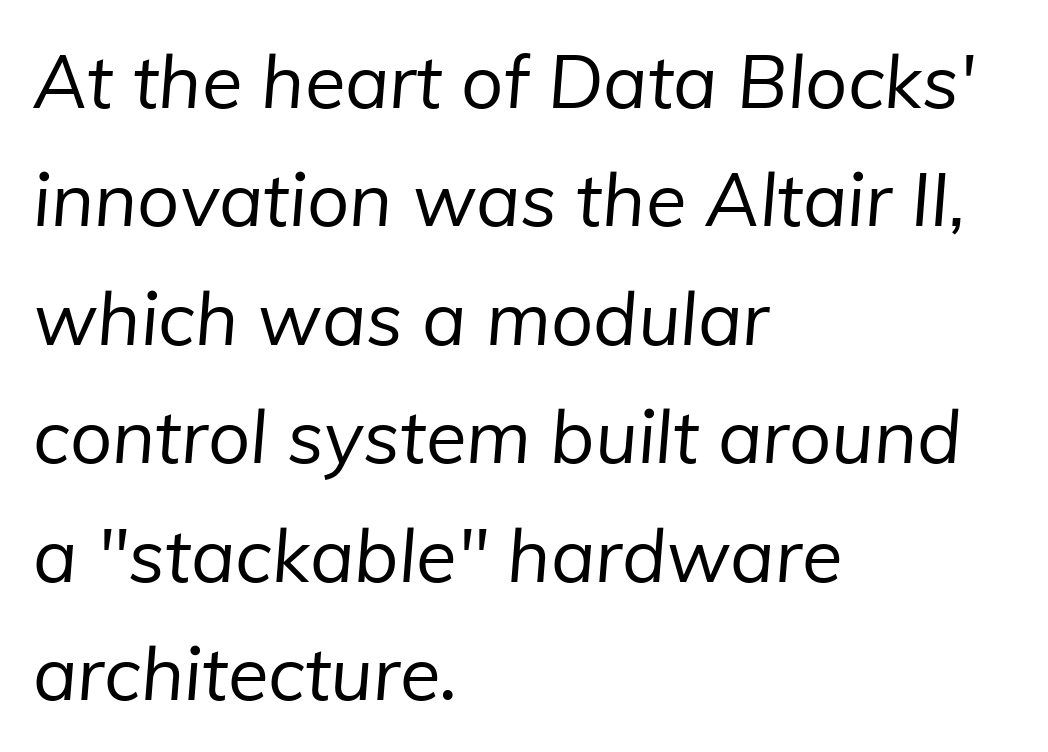
The image shows 74 px regular-weight sans-serif type; set left-aligned, normal line spacing (1.6x), normal letter spacing, not underlined; low stroke contrast and a medium x-height.
